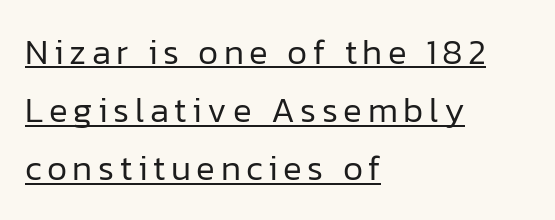
{"serif": "no", "italic": "no", "bold": "no", "weight": "regular", "width": "normal", "stroke_contrast": "low", "x_height": "medium", "monospaced": "no", "underline": "yes", "align": "left", "line_spacing": "normal", "line_spacing_ratio": 1.66, "glyph_px": 35}
